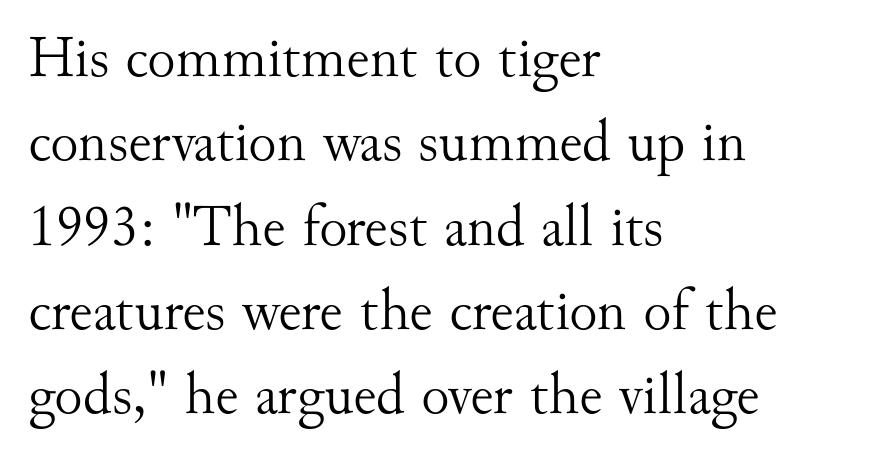
The typeface chosen for these lines features serifs. When letters stand straight like this, we call the style roman or upright. Summary of weight: not heavy and not bold. This sample uses plain, unmodified letter spacing. Each letter keeps its own natural width here, so spacing adapts to shape.
